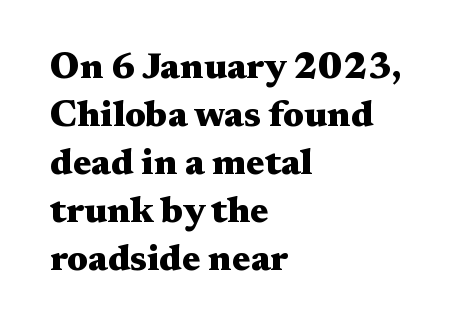
The image shows 37 px heavy, wide serif type, upright; set left-aligned, normal line spacing (1.3x), normal letter spacing, not underlined; medium stroke contrast and a medium x-height.
